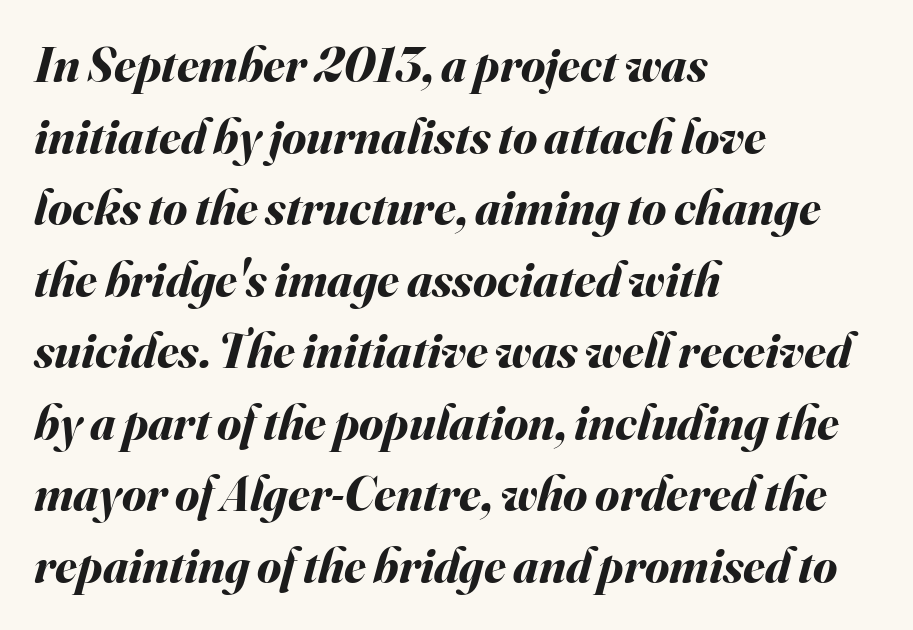
Q: Is the text bold? A: Yes.
Q: Is the text italic (slanted)? A: Yes, it leans right by about 16 degrees.
Q: Is the text underlined? A: No.
Q: How is the paragraph aligned? A: Left-aligned.
Q: Is the spacing between letters normal or unusually wide? A: Normal.
Q: Is the spacing between lines tight, normal or loose? A: Normal.
Q: Width (condensed, normal, or wide)? A: Normal.
Q: Stroke contrast? A: Medium.
Q: x-height? A: Small.
Q: Monospaced? A: No.
